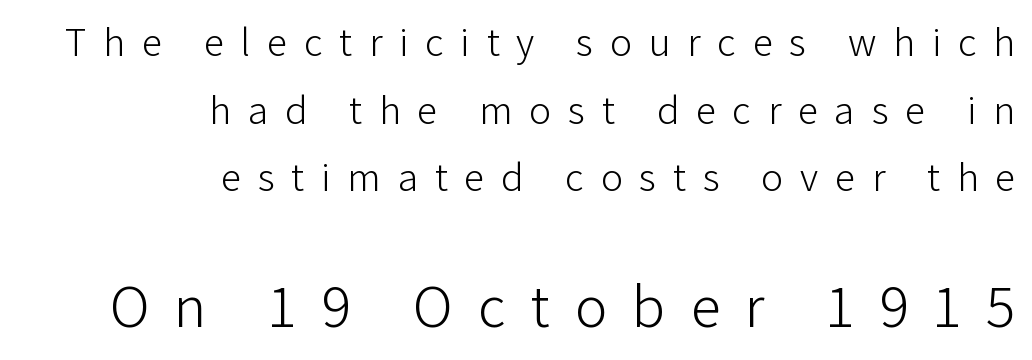
{"serif": "no", "italic": "no", "bold": "no", "weight": "light", "width": "normal", "stroke_contrast": "low", "x_height": "medium", "monospaced": "no", "underline": "no", "align": "right", "line_spacing": "normal", "line_spacing_ratio": 1.65, "letter_spacing": "wide", "letter_spacing_em": 0.41, "larger_block": "second", "size_ratio": 1.49, "glyph_px": 61}
